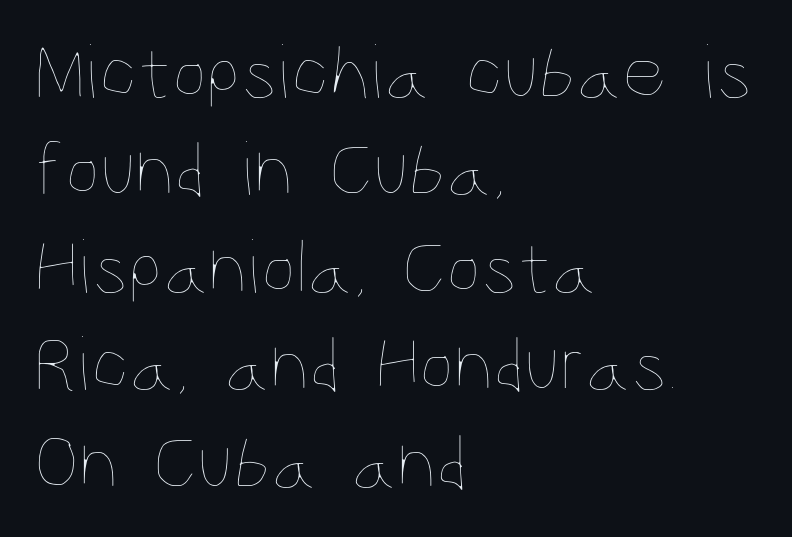
Q: Is the text bold? A: No.
Q: Is the text italic (slanted)? A: No, it is upright.
Q: Is the text underlined? A: No.
Q: How is the paragraph aligned? A: Left-aligned.
Q: Is the spacing between letters normal or unusually wide? A: Normal.
Q: Is the spacing between lines tight, normal or loose? A: Normal.
Q: Width (condensed, normal, or wide)? A: Condensed.
Q: Stroke contrast? A: Low.
Q: x-height? A: Large.
Q: Monospaced? A: No.
